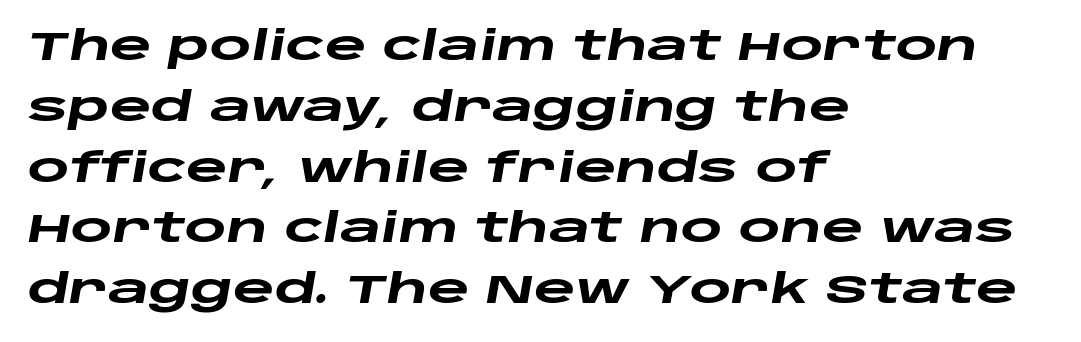
Q: Is the text bold? A: Yes.
Q: Is the text italic (slanted)? A: Yes, it leans right by about 10 degrees.
Q: Is the text underlined? A: No.
Q: How is the paragraph aligned? A: Left-aligned.
Q: Is the spacing between letters normal or unusually wide? A: Normal.
Q: Is the spacing between lines tight, normal or loose? A: Normal.
Q: Width (condensed, normal, or wide)? A: Wide.
Q: Stroke contrast? A: Low.
Q: x-height? A: Large.
Q: Monospaced? A: No.
